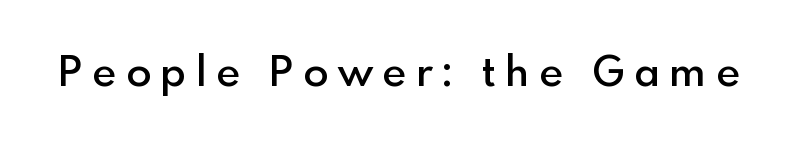
{"serif": "no", "italic": "no", "bold": "semi", "weight": "semibold", "width": "normal", "x_height": "small", "monospaced": "no", "underline": "no", "letter_spacing": "wide", "letter_spacing_em": 0.24, "glyph_px": 41}
